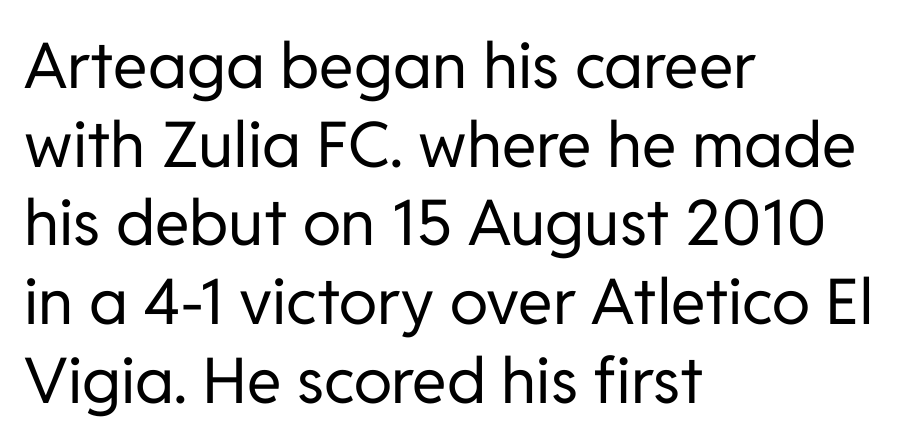
Check the space under the baseline: it is left empty. Stems here are at most as thick as an everyday book face. Italic? Not at all — the glyphs are vertical. Vertically, the passage feels balanced, rows spaced as you'd expect. Stroke terminals: plain, sans-serif.
